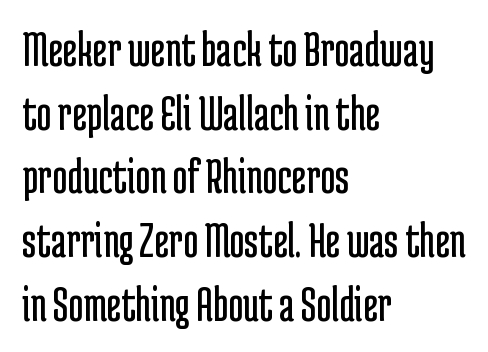
Q: Is the text bold? A: No.
Q: Is the text italic (slanted)? A: No, it is upright.
Q: Is the typeface a serif or a sans-serif typeface? A: Sans-serif.
Q: Is the text underlined? A: No.
Q: How is the paragraph aligned? A: Left-aligned.
Q: Is the spacing between letters normal or unusually wide? A: Normal.
Q: Is the spacing between lines tight, normal or loose? A: Normal.
Q: Width (condensed, normal, or wide)? A: Condensed.
Q: Stroke contrast? A: Low.
Q: x-height? A: Medium.
Q: Monospaced? A: No.
